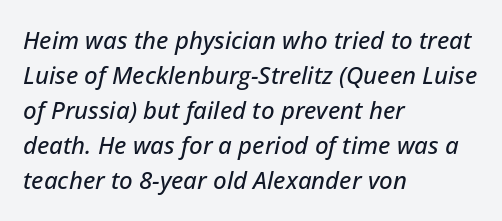
The image shows 24 px text type, italic (leaning right); set left-aligned, normal line spacing (1.46x), normal letter spacing, not underlined.
